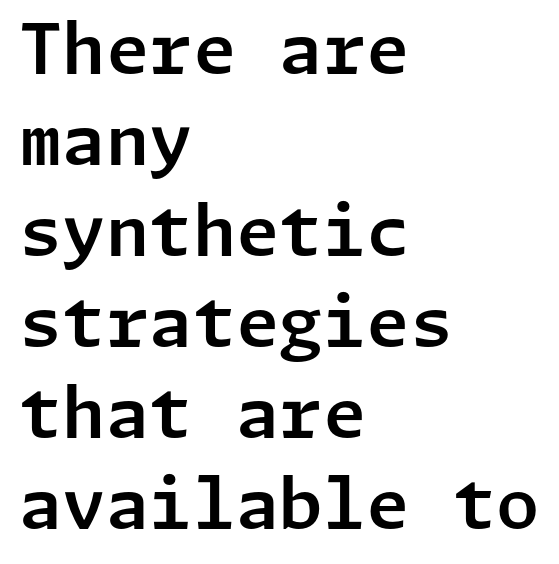
Q: Is the text italic (slanted)? A: No, it is upright.
Q: Is the typeface a serif or a sans-serif typeface? A: Sans-serif.
Q: Is the text underlined? A: No.
Q: How is the paragraph aligned? A: Left-aligned.
Q: Is the spacing between letters normal or unusually wide? A: Normal.
Q: Is the spacing between lines tight, normal or loose? A: Normal.
Q: Width (condensed, normal, or wide)? A: Normal.
Q: Stroke contrast? A: Low.
Q: x-height? A: Medium.
